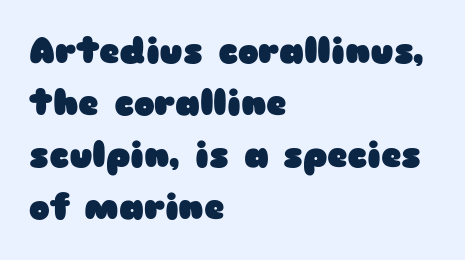
You can tell it's not italic because the verticals are truly vertical. Looks like regular typesetting: each glyph gets only the width it needs. Line spacing here is normal. A classic flush-left, rag-right setting is used for this passage. Each word holds together tightly as a unit, with standard inter-letter gaps. In terms of weight, the rendering is a true, heavy bold.
